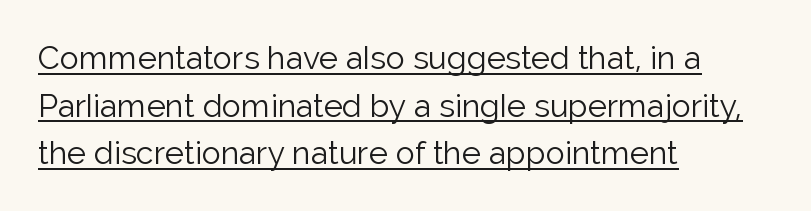
The image shows 32 px light sans-serif type, upright; set left-aligned, normal line spacing (1.49x), normal letter spacing, underlined; low stroke contrast and a medium x-height.
